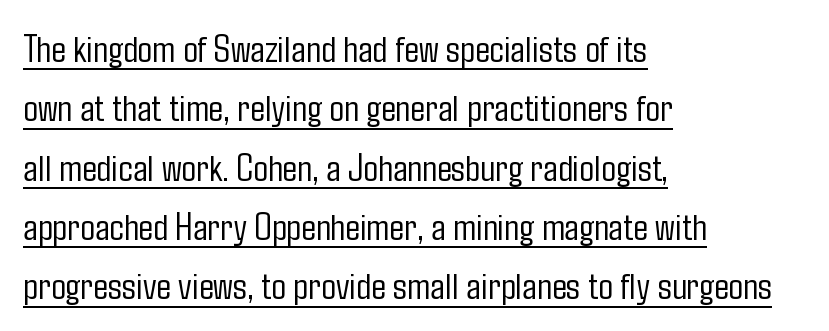
Q: Is the text bold? A: No.
Q: Is the text italic (slanted)? A: No, it is upright.
Q: Is the typeface a serif or a sans-serif typeface? A: Sans-serif.
Q: Is the text underlined? A: Yes.
Q: How is the paragraph aligned? A: Left-aligned.
Q: Is the spacing between letters normal or unusually wide? A: Normal.
Q: Is the spacing between lines tight, normal or loose? A: Normal.
Q: Width (condensed, normal, or wide)? A: Condensed.
Q: Stroke contrast? A: Low.
Q: x-height? A: Medium.
Q: Monospaced? A: No.
